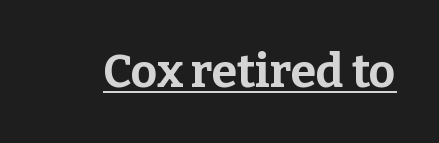
{"serif": "yes", "italic": "no", "bold": "yes", "weight": "bold", "width": "normal", "stroke_contrast": "low", "x_height": "medium", "monospaced": "no", "underline": "yes", "letter_spacing": "normal", "letter_spacing_em": 0.0, "glyph_px": 46}
